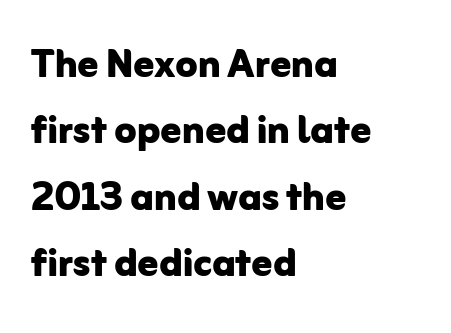
{"serif": "no", "italic": "no", "bold": "yes", "weight": "bold", "width": "normal", "stroke_contrast": "low", "x_height": "medium", "monospaced": "no", "underline": "no", "align": "left", "line_spacing": "normal", "line_spacing_ratio": 1.3, "letter_spacing": "normal", "letter_spacing_em": 0.0, "glyph_px": 51}
